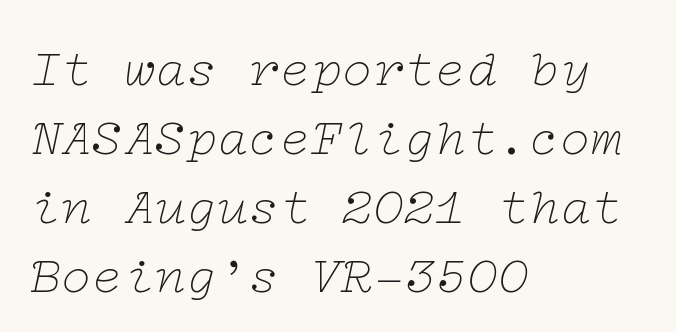
Q: Is the text bold? A: No.
Q: Is the text italic (slanted)? A: Yes, it leans right by about 12 degrees.
Q: Is the typeface a serif or a sans-serif typeface? A: Serif.
Q: Is the text underlined? A: No.
Q: How is the paragraph aligned? A: Left-aligned.
Q: Is the spacing between letters normal or unusually wide? A: Normal.
Q: Is the spacing between lines tight, normal or loose? A: Normal.
Q: Width (condensed, normal, or wide)? A: Wide.
Q: Stroke contrast? A: Low.
Q: x-height? A: Medium.
